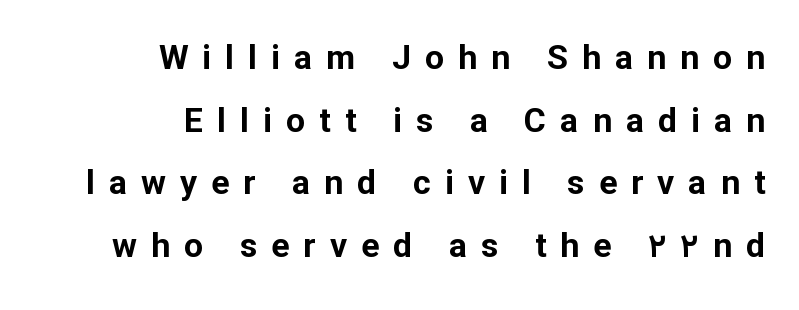
The image shows 34 px bold sans-serif type, upright; set right-aligned, line spacing 1.84x, unusually wide letter spacing (+0.41 em), not underlined; low stroke contrast and a medium x-height.
